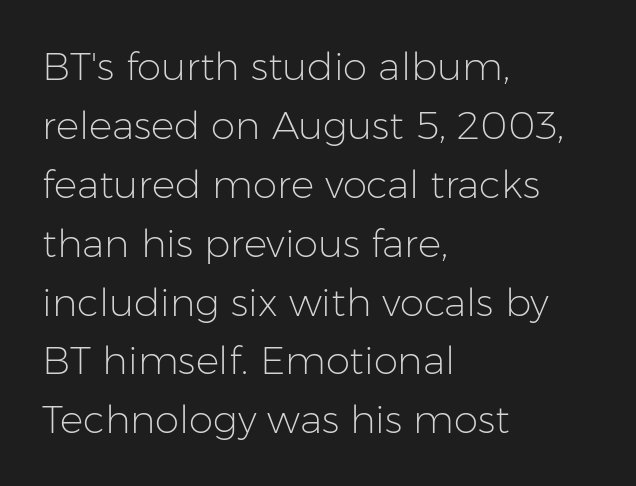
Q: Is the text bold? A: No.
Q: Is the text italic (slanted)? A: No, it is upright.
Q: Is the typeface a serif or a sans-serif typeface? A: Sans-serif.
Q: Is the text underlined? A: No.
Q: How is the paragraph aligned? A: Left-aligned.
Q: Is the spacing between letters normal or unusually wide? A: Normal.
Q: Is the spacing between lines tight, normal or loose? A: Normal.
Q: Width (condensed, normal, or wide)? A: Normal.
Q: Stroke contrast? A: Low.
Q: x-height? A: Medium.
Q: Monospaced? A: No.
